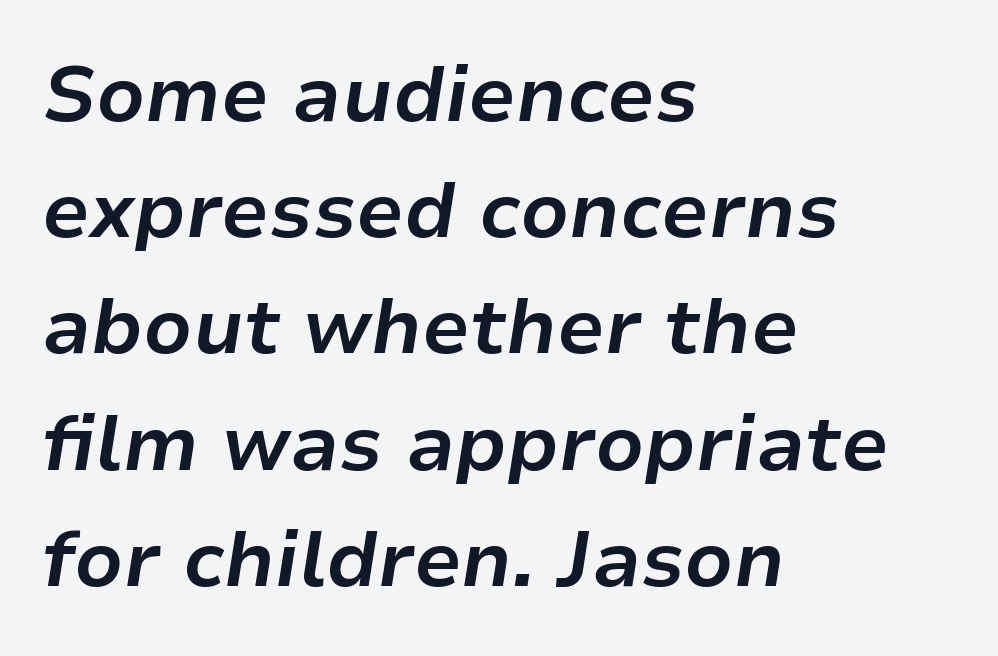
The image shows 78 px bold type, italic (leaning right); set left-aligned, normal line spacing (1.49x), normal letter spacing, not underlined; low stroke contrast and a medium x-height.
